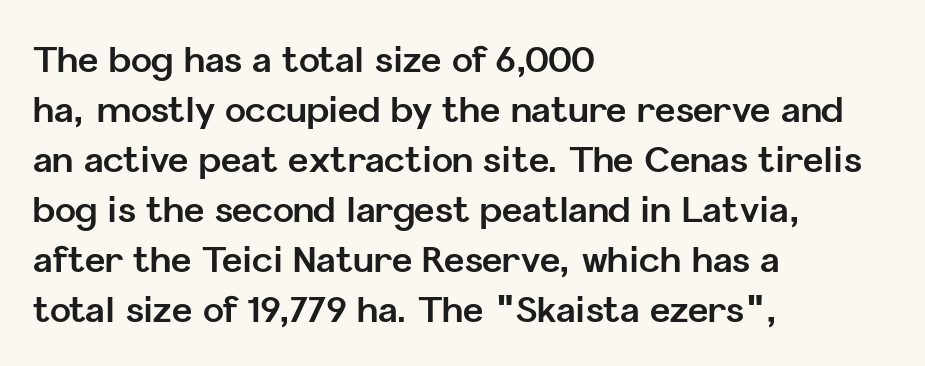
If you drew a line through each stem, it would be perfectly vertical. Is the letter spacing exaggerated? No — it looks like the ordinary default. Visually the block forms a straight wall on the left and a jagged coastline on the right. Are there feet on the stems? There aren't — it's a sans. The rendering uses a bold face; every stroke is thick and dark. Here the designer chose a conventional face with non-uniform glyph widths.
